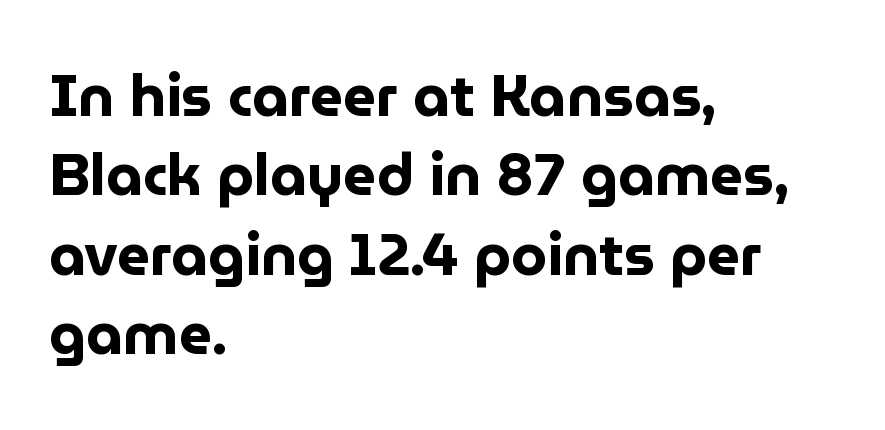
The image shows 58 px bold sans-serif type, upright; set left-aligned, normal line spacing (1.37x), normal letter spacing, not underlined; low stroke contrast and a medium x-height.
